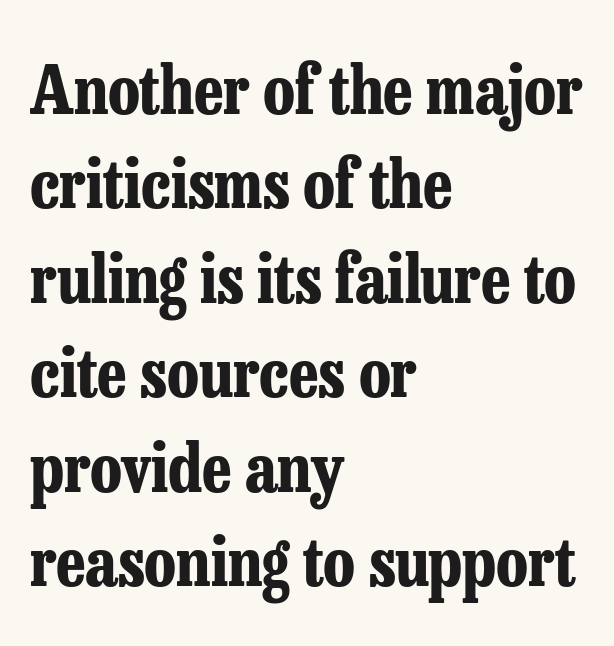
Q: Is the text bold? A: Yes.
Q: Is the text italic (slanted)? A: No, it is upright.
Q: Is the typeface a serif or a sans-serif typeface? A: Serif.
Q: Is the text underlined? A: No.
Q: How is the paragraph aligned? A: Left-aligned.
Q: Is the spacing between letters normal or unusually wide? A: Normal.
Q: Is the spacing between lines tight, normal or loose? A: Normal.
Q: Width (condensed, normal, or wide)? A: Condensed.
Q: Stroke contrast? A: Low.
Q: x-height? A: Medium.
Q: Monospaced? A: No.
